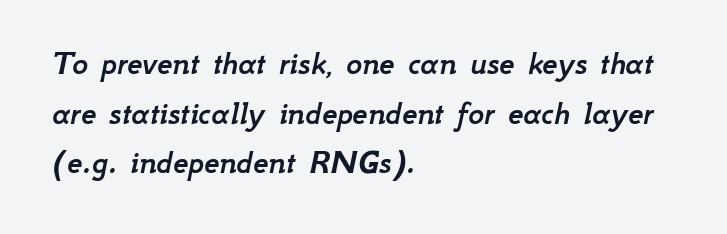
{"italic": "yes", "lean": "right", "slant_degrees": 12, "width": "normal", "stroke_contrast": "low", "x_height": "small", "monospaced": "no", "underline": "no", "align": "left", "line_spacing": "normal", "line_spacing_ratio": 1.46, "letter_spacing": "normal", "letter_spacing_em": 0.0, "glyph_px": 34}
